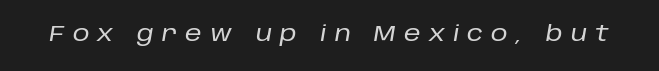
{"italic": "yes", "lean": "right", "slant_degrees": 10, "underline": "no", "letter_spacing": "wide", "letter_spacing_em": 0.39, "glyph_px": 21}
